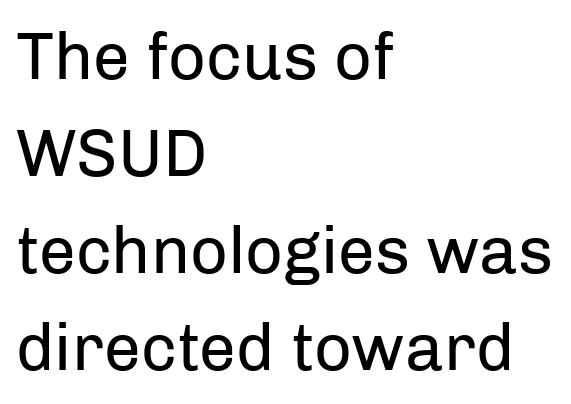
Q: Is the text bold? A: No.
Q: Is the text italic (slanted)? A: No, it is upright.
Q: Is the typeface a serif or a sans-serif typeface? A: Sans-serif.
Q: Is the text underlined? A: No.
Q: How is the paragraph aligned? A: Left-aligned.
Q: Is the spacing between letters normal or unusually wide? A: Normal.
Q: Is the spacing between lines tight, normal or loose? A: Normal.
Q: Width (condensed, normal, or wide)? A: Normal.
Q: Stroke contrast? A: Low.
Q: x-height? A: Medium.
Q: Monospaced? A: No.
